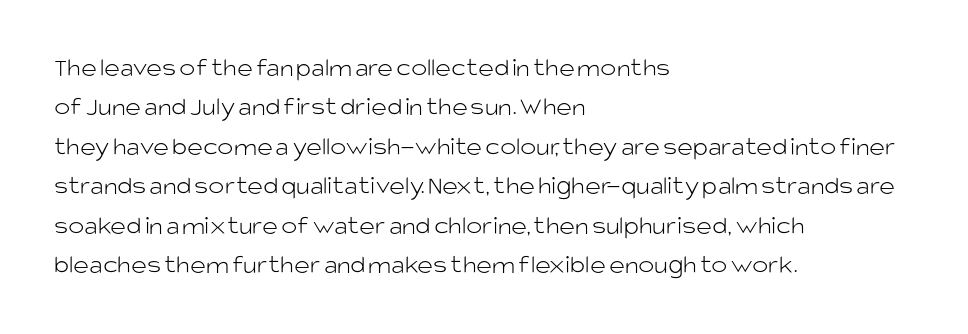
The image shows 27 px text type, upright; set left-aligned, normal line spacing (1.46x), normal letter spacing, not underlined.
